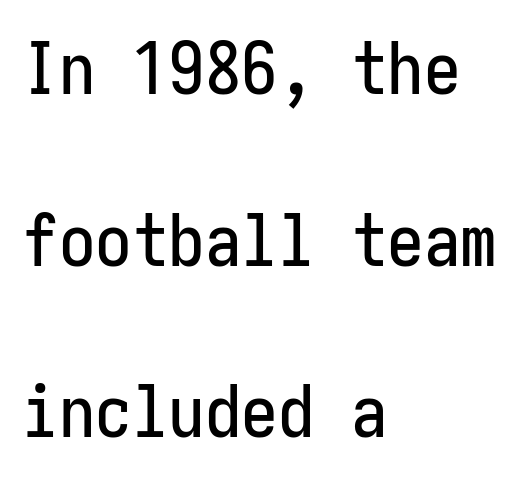
Leftover space on each line is placed entirely after the last word. How are the letters spaced? Ordinarily, with no added tracking. Underline: absent. Each letter's strokes conclude bluntly, with no projecting serifs. In terms of posture, this sample is upright.
